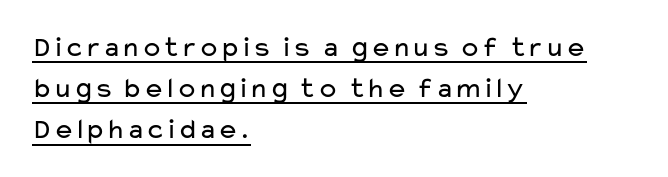
{"serif": "no", "italic": "no", "bold": "no", "weight": "regular", "width": "wide", "stroke_contrast": "low", "x_height": "medium", "monospaced": "no", "underline": "yes", "align": "left", "line_spacing": "normal", "line_spacing_ratio": 1.42, "letter_spacing": "normal", "letter_spacing_em": 0.0, "glyph_px": 29}
